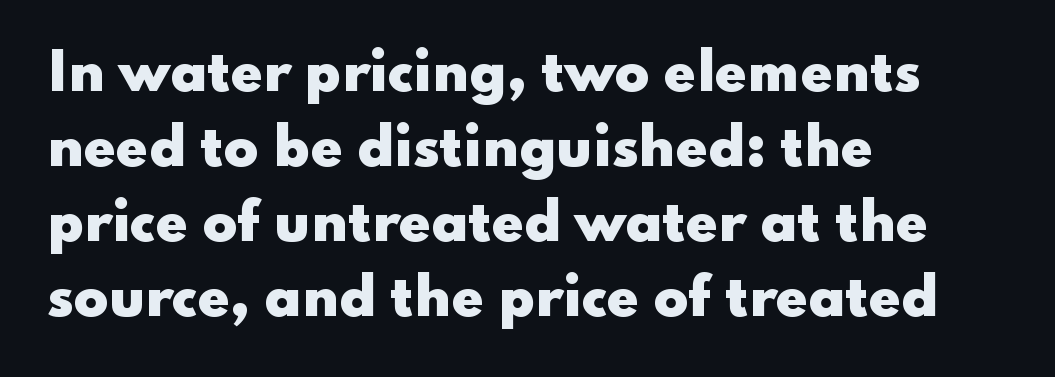
{"serif": "no", "italic": "no", "bold": "yes", "weight": "heavy", "width": "wide", "stroke_contrast": "low", "x_height": "small", "monospaced": "no", "underline": "no", "align": "left", "line_spacing": "normal", "line_spacing_ratio": 1.47, "letter_spacing": "normal", "letter_spacing_em": 0.0, "glyph_px": 51}
